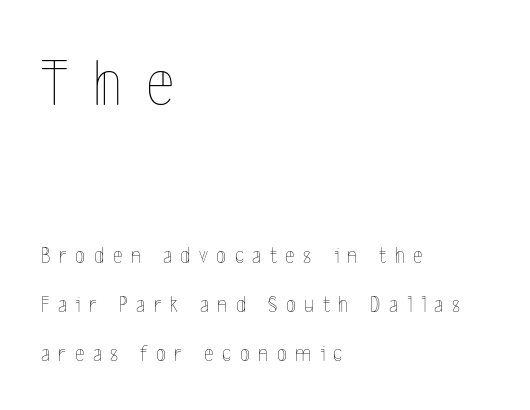
{"italic": "no", "bold": "no", "weight": "thin", "width": "condensed", "x_height": "medium", "monospaced": "no", "underline": "no", "align": "left", "line_spacing": "loose", "line_spacing_ratio": 2.14, "letter_spacing": "wide", "letter_spacing_em": 0.37, "larger_block": "first", "size_ratio": 2.96, "glyph_px": 68}
